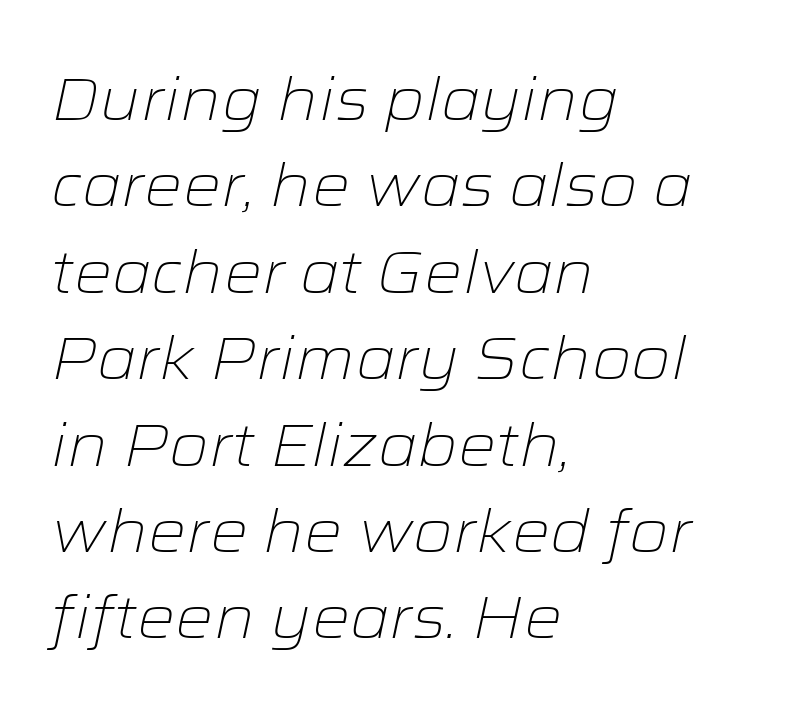
Q: Is the text bold? A: No.
Q: Is the text italic (slanted)? A: Yes, it leans right by about 12 degrees.
Q: Is the text underlined? A: No.
Q: How is the paragraph aligned? A: Left-aligned.
Q: Is the spacing between letters normal or unusually wide? A: Normal.
Q: Is the spacing between lines tight, normal or loose? A: Normal.
Q: Width (condensed, normal, or wide)? A: Wide.
Q: Stroke contrast? A: Low.
Q: x-height? A: Medium.
Q: Monospaced? A: No.
